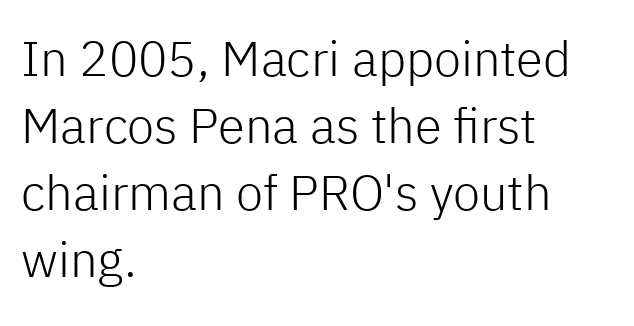
The rendering uses natural spacing where letterforms have individual widths. The rendering shows plain stroke endings on the letterforms — a sans-serif design. Every row of glyphs begins at an identical x-position on the left. The weight would be labelled regular, book, light, or lighter still.
